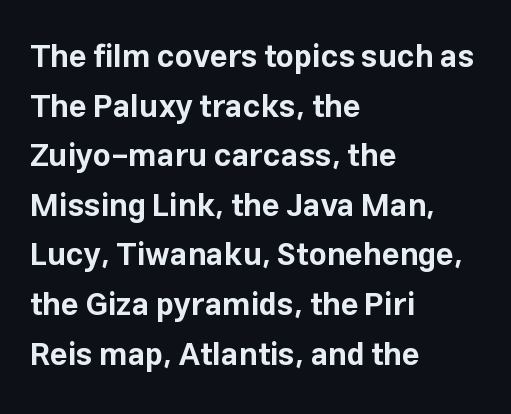
Q: Is the text bold? A: Yes.
Q: Is the text italic (slanted)? A: No, it is upright.
Q: Is the typeface a serif or a sans-serif typeface? A: Sans-serif.
Q: Is the text underlined? A: No.
Q: How is the paragraph aligned? A: Left-aligned.
Q: Is the spacing between letters normal or unusually wide? A: Normal.
Q: Is the spacing between lines tight, normal or loose? A: Normal.
Q: Width (condensed, normal, or wide)? A: Normal.
Q: Stroke contrast? A: Low.
Q: x-height? A: Medium.
Q: Monospaced? A: No.
